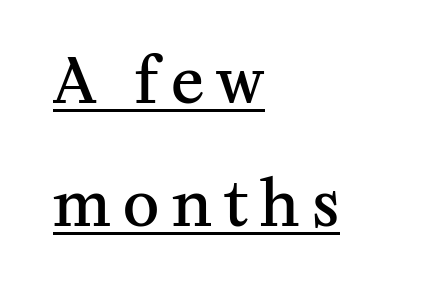
{"serif": "yes", "italic": "no", "bold": "semi", "weight": "semibold", "width": "normal", "stroke_contrast": "medium", "x_height": "medium", "monospaced": "no", "underline": "yes", "align": "left", "line_spacing": "loose", "line_spacing_ratio": 1.98, "letter_spacing": "wide", "letter_spacing_em": 0.2, "glyph_px": 62}
